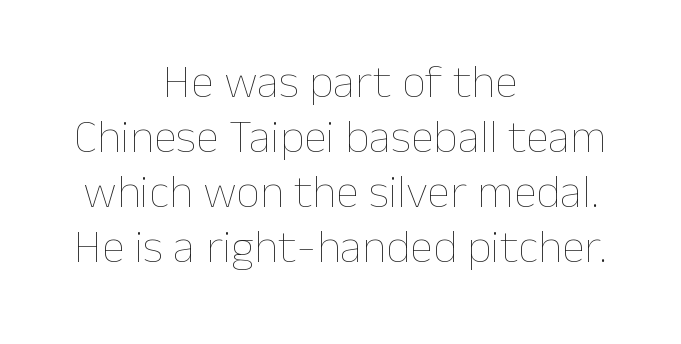
{"italic": "no", "bold": "no", "weight": "thin", "width": "normal", "stroke_contrast": "low", "x_height": "medium", "monospaced": "no", "underline": "no", "align": "center", "line_spacing_ratio": 1.17, "letter_spacing": "normal", "letter_spacing_em": 0.0, "glyph_px": 47}
